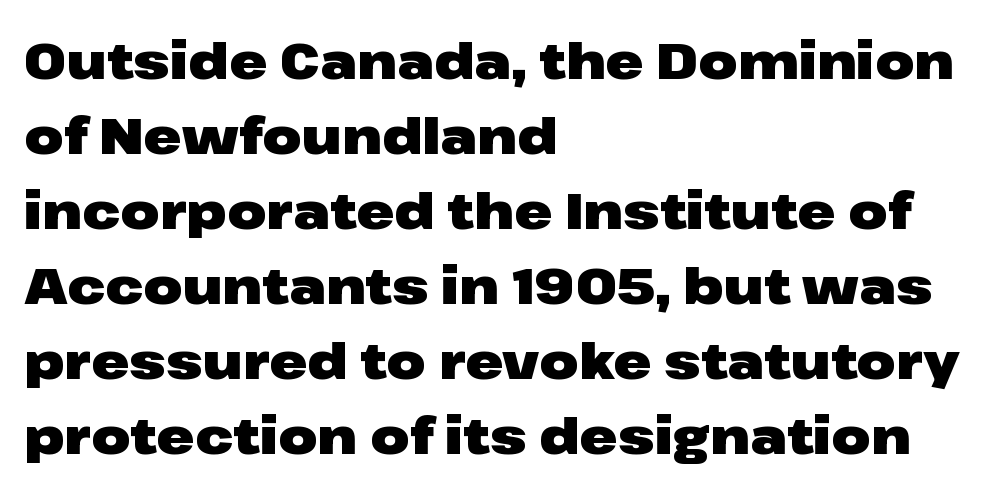
Q: Is the text bold? A: Yes.
Q: Is the text italic (slanted)? A: No, it is upright.
Q: Is the typeface a serif or a sans-serif typeface? A: Sans-serif.
Q: Is the text underlined? A: No.
Q: How is the paragraph aligned? A: Left-aligned.
Q: Is the spacing between letters normal or unusually wide? A: Normal.
Q: Is the spacing between lines tight, normal or loose? A: Normal.
Q: Width (condensed, normal, or wide)? A: Wide.
Q: Stroke contrast? A: Low.
Q: x-height? A: Medium.
Q: Monospaced? A: No.
